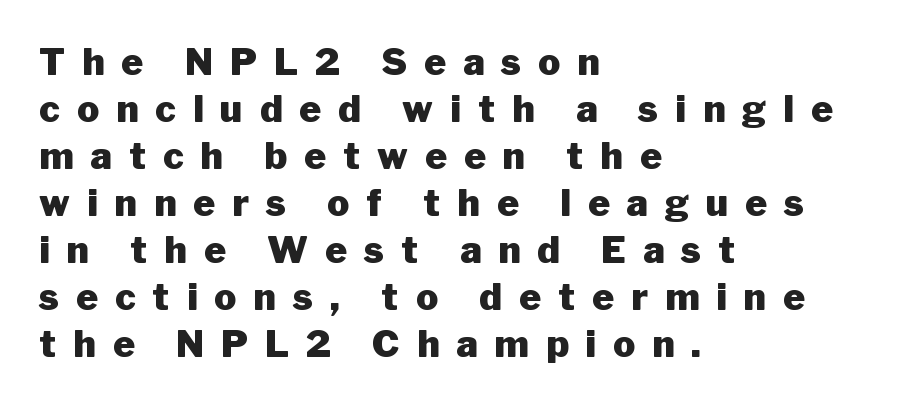
The image shows 37 px heavy sans-serif type, upright; set left-aligned, normal line spacing (1.27x), unusually wide letter spacing (+0.46 em), not underlined; low stroke contrast and a medium x-height.
